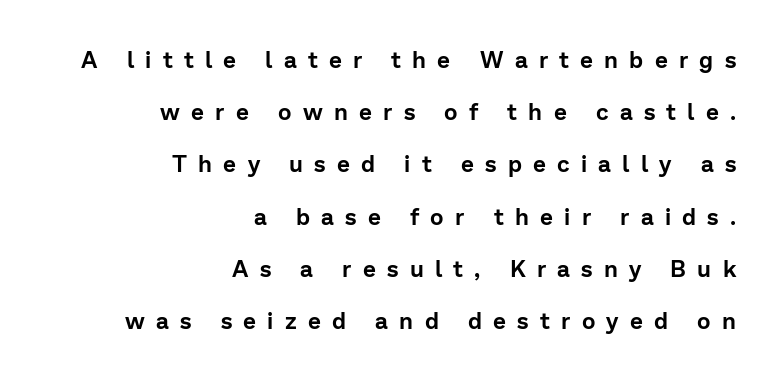
{"italic": "no", "underline": "no", "align": "right", "line_spacing": "loose", "line_spacing_ratio": 2.27, "letter_spacing": "wide", "letter_spacing_em": 0.49, "glyph_px": 23}
